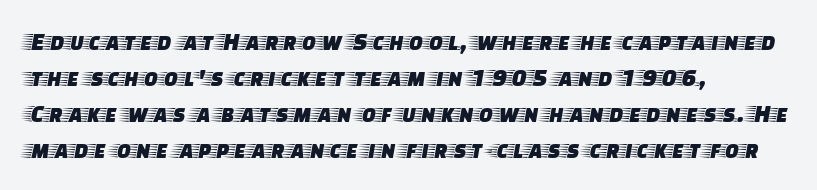
Every row of glyphs begins at an identical x-position on the left. Descenders are the only things crossing below the line. Horizontal bands of white between lines are of average thickness.
